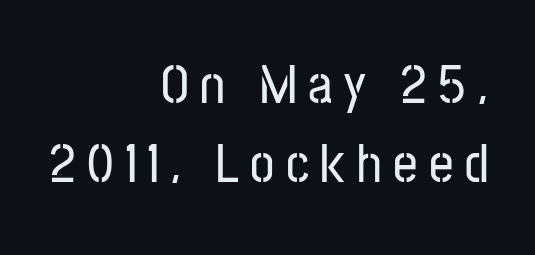
The image shows 54 px condensed sans-serif type, upright; set right-aligned, normal line spacing (1.46x), unusually wide letter spacing (+0.21 em), not underlined; low stroke contrast and a medium x-height.
